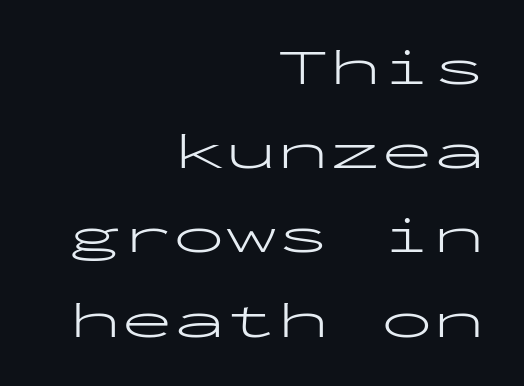
The image shows 52 px light, wide sans-serif type, upright, monospaced; set right-aligned, normal line spacing (1.62x), normal letter spacing, not underlined; low stroke contrast and a medium x-height.
